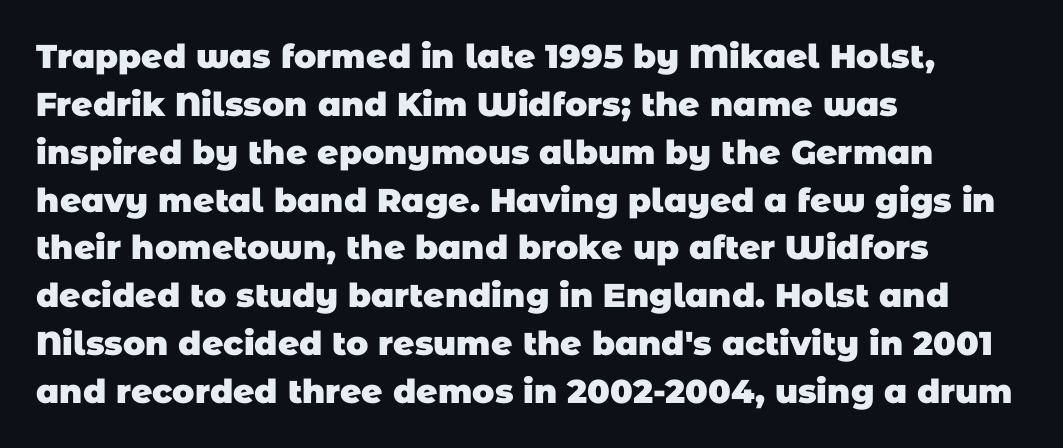
Q: Is the text bold? A: Yes.
Q: Is the typeface a serif or a sans-serif typeface? A: Sans-serif.
Q: Is the text underlined? A: No.
Q: How is the paragraph aligned? A: Left-aligned.
Q: Is the spacing between letters normal or unusually wide? A: Normal.
Q: Is the spacing between lines tight, normal or loose? A: Normal.
Q: Width (condensed, normal, or wide)? A: Normal.
Q: Stroke contrast? A: Low.
Q: x-height? A: Large.
Q: Monospaced? A: No.
